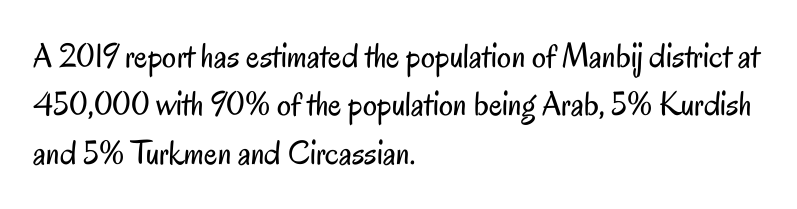
The image shows 35 px regular-weight, condensed sans-serif type, upright; set left-aligned, normal line spacing (1.38x), normal letter spacing, not underlined; low stroke contrast and a small x-height.
